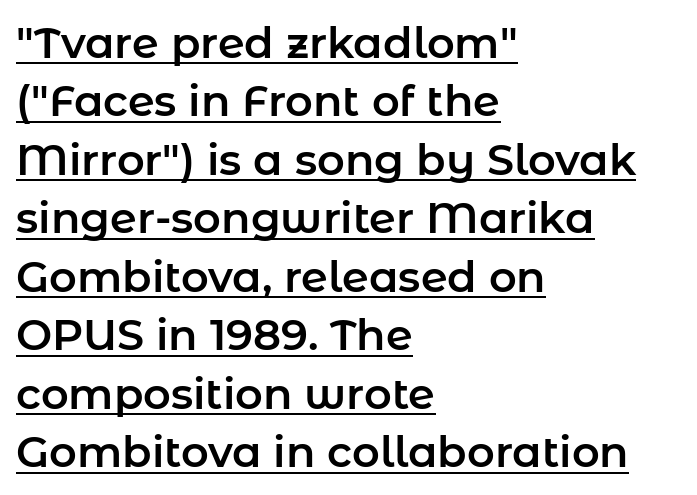
Q: Is the text italic (slanted)? A: No, it is upright.
Q: Is the typeface a serif or a sans-serif typeface? A: Sans-serif.
Q: Is the text underlined? A: Yes.
Q: How is the paragraph aligned? A: Left-aligned.
Q: Is the spacing between letters normal or unusually wide? A: Normal.
Q: Is the spacing between lines tight, normal or loose? A: Normal.
Q: Width (condensed, normal, or wide)? A: Normal.
Q: Stroke contrast? A: Low.
Q: x-height? A: Medium.
Q: Monospaced? A: No.
